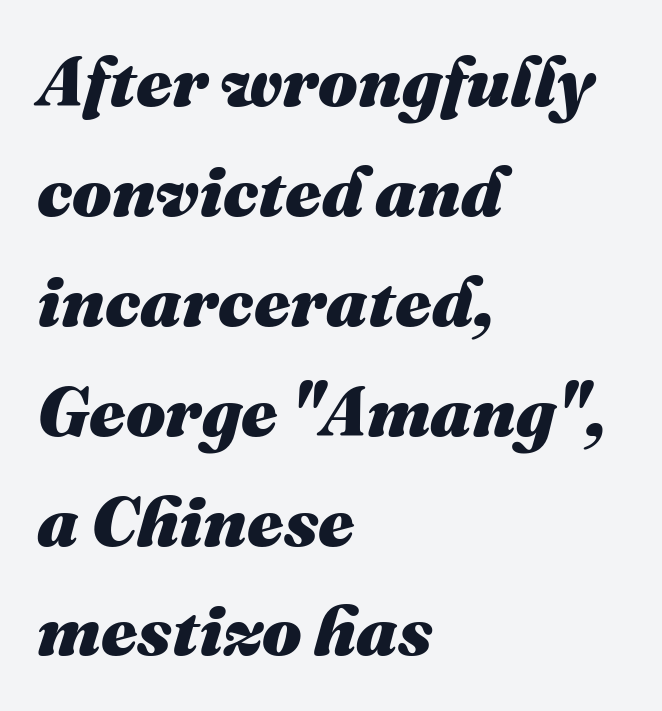
Q: Is the text bold? A: Yes.
Q: Is the text italic (slanted)? A: Yes, it leans right by about 16 degrees.
Q: Is the text underlined? A: No.
Q: How is the paragraph aligned? A: Left-aligned.
Q: Is the spacing between letters normal or unusually wide? A: Normal.
Q: Is the spacing between lines tight, normal or loose? A: Normal.
Q: Width (condensed, normal, or wide)? A: Normal.
Q: Stroke contrast? A: Medium.
Q: x-height? A: Medium.
Q: Monospaced? A: No.
